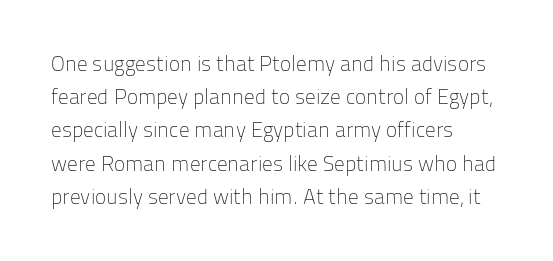
The image shows 21 px text type, upright; set left-aligned, normal line spacing (1.58x), normal letter spacing, not underlined.
